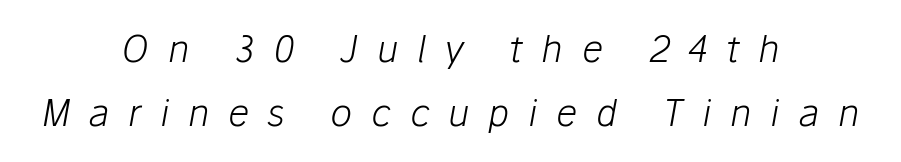
The image shows 37 px light type, italic (leaning right); set centered, line spacing 1.74x, unusually wide letter spacing (+0.5 em), not underlined; low stroke contrast and a medium x-height.
